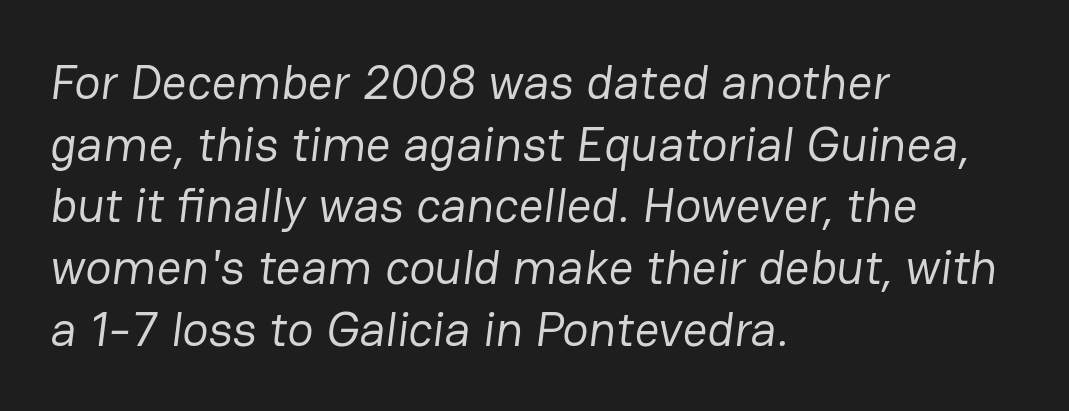
Descender tails drop into unmarked territory. The rendering anchors every line to the left-hand side. Think of a printed novel: that variable character pitch is what you see here. If you measured baseline to baseline, you'd find a middling distance. The face looks like a standard text weight, possibly lighter. This is sans-serif lettering, the kind often seen on screens and signage.
